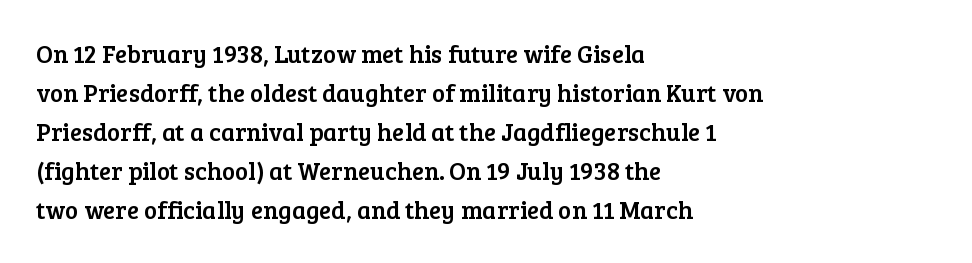
Q: Is the text italic (slanted)? A: No, it is upright.
Q: Is the text underlined? A: No.
Q: How is the paragraph aligned? A: Left-aligned.
Q: Is the spacing between letters normal or unusually wide? A: Normal.
Q: Is the spacing between lines tight, normal or loose? A: Normal.
